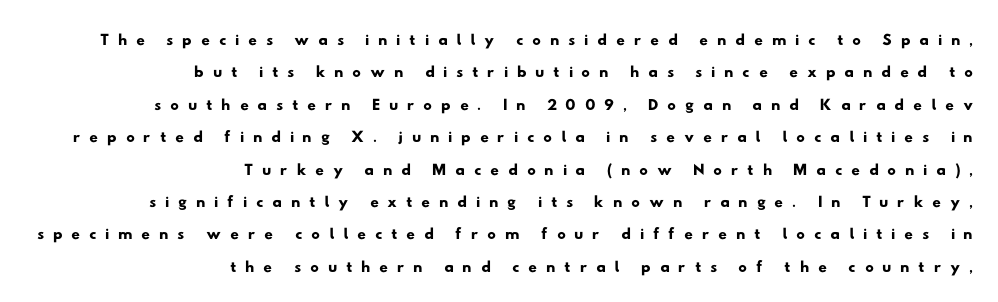
The rendering anchors every line to the right-hand side. Check under the words: just untouched page. Students, note that the glyphs here are deliberately spaced far apart. The passage shown stacks its lines at a standard gap.
